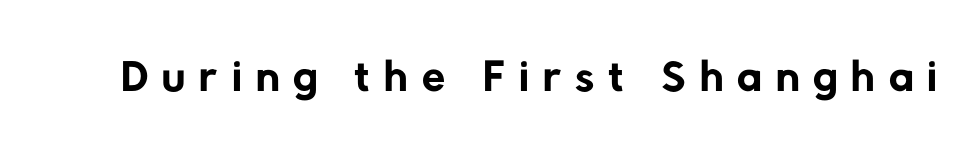
{"serif": "no", "bold": "no", "weight": "regular", "width": "normal", "stroke_contrast": "low", "x_height": "medium", "monospaced": "no", "underline": "no", "letter_spacing": "wide", "letter_spacing_em": 0.21, "glyph_px": 67}
